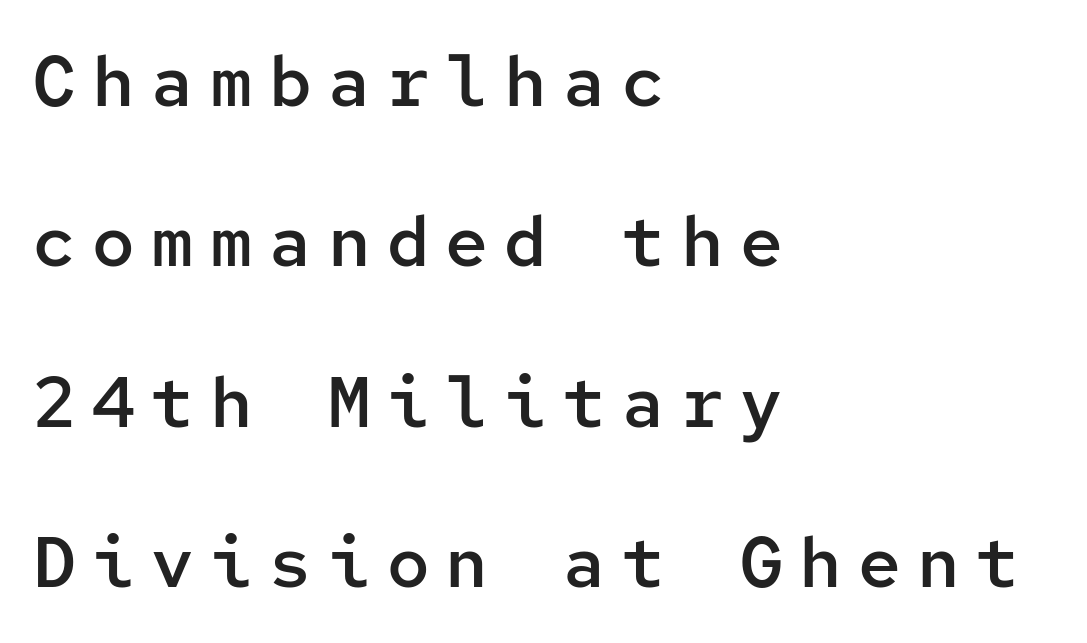
Q: Is the text bold? A: Semi-bold.
Q: Is the text italic (slanted)? A: No, it is upright.
Q: Is the typeface a serif or a sans-serif typeface? A: Sans-serif.
Q: Is the text underlined? A: No.
Q: How is the paragraph aligned? A: Left-aligned.
Q: Is the spacing between letters normal or unusually wide? A: Unusually wide.
Q: Is the spacing between lines tight, normal or loose? A: Loose.
Q: Width (condensed, normal, or wide)? A: Normal.
Q: Stroke contrast? A: Low.
Q: x-height? A: Medium.
Q: Monospaced? A: Yes.
